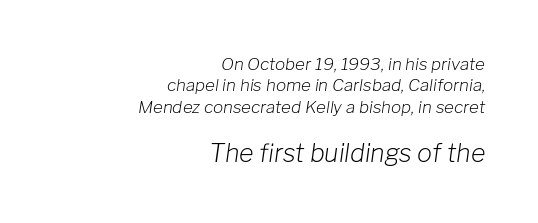
Q: Is the text bold? A: No.
Q: Is the text italic (slanted)? A: Yes, it leans right by about 8 degrees.
Q: Is the text underlined? A: No.
Q: How is the paragraph aligned? A: Right-aligned.
Q: Is the spacing between letters normal or unusually wide? A: Normal.
Q: Is the spacing between lines tight, normal or loose? A: Normal.
Q: Which block of text is set in a larger size, the first (top) or the second (bottom)? A: The second (bottom) one.
